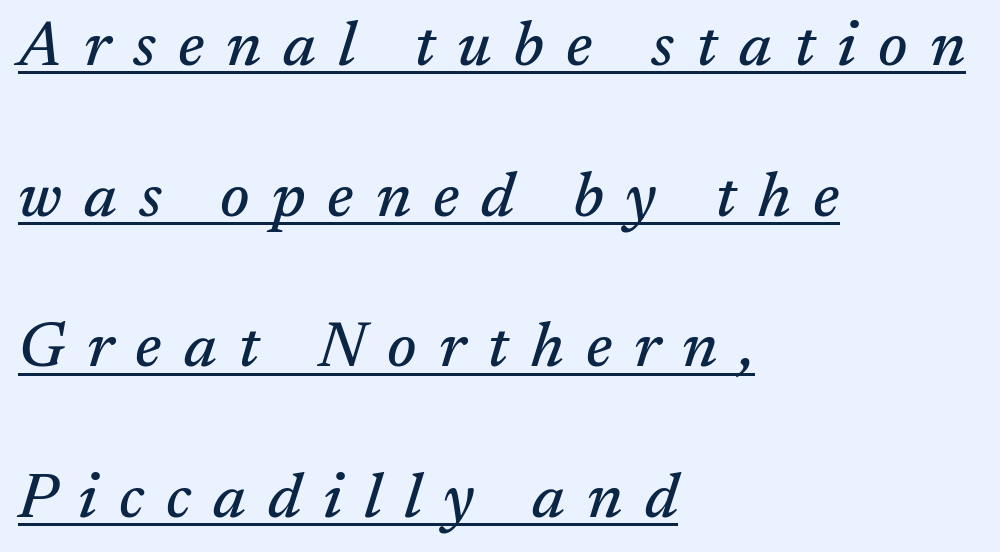
Layout note: lines flush left. The letters advance in unequal steps, a hallmark of proportional type. Serif or sans? Serif — the stroke terminals have little feet. The block of text is sparse from top to bottom, with ample space between rows. Looking at the ascenders, they clearly lean.
